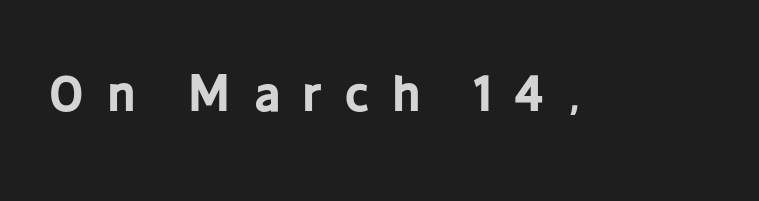
The image shows 48 px bold, condensed sans-serif type, upright; set unusually wide letter spacing (+0.49 em), not underlined; low stroke contrast and a medium x-height.
